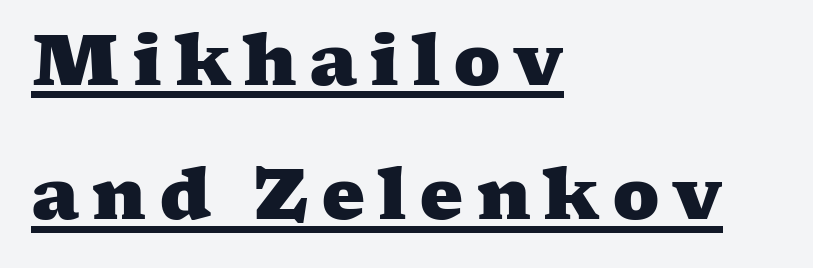
The image shows 70 px heavy, wide serif type; set left-aligned, loose line spacing (1.92x), underlined; medium stroke contrast and a medium x-height.
